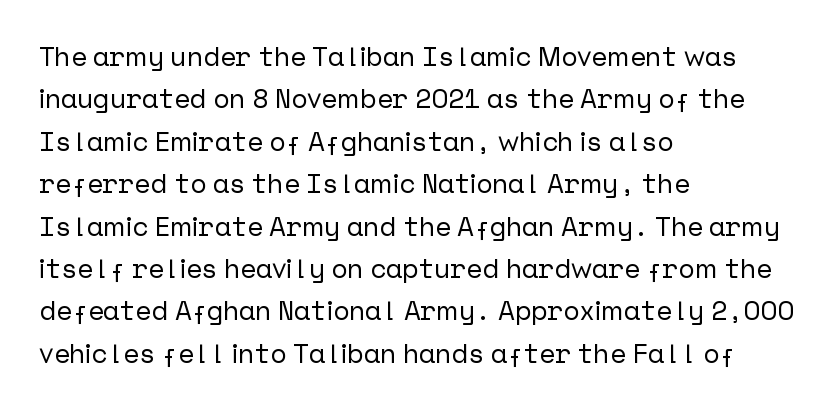
The image shows 27 px text type, upright; set left-aligned, normal line spacing (1.57x), normal letter spacing, not underlined.
